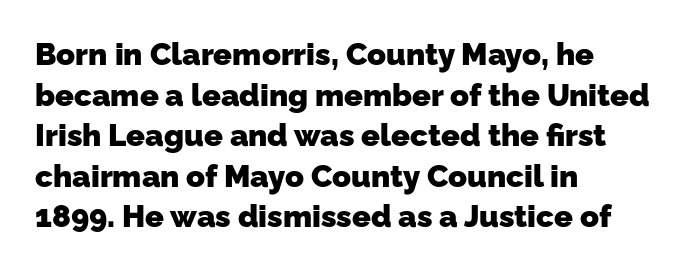
Q: Is the text bold? A: Yes.
Q: Is the typeface a serif or a sans-serif typeface? A: Sans-serif.
Q: Is the text underlined? A: No.
Q: How is the paragraph aligned? A: Left-aligned.
Q: Is the spacing between letters normal or unusually wide? A: Normal.
Q: Is the spacing between lines tight, normal or loose? A: Normal.
Q: Width (condensed, normal, or wide)? A: Normal.
Q: Stroke contrast? A: Low.
Q: x-height? A: Medium.
Q: Monospaced? A: No.
